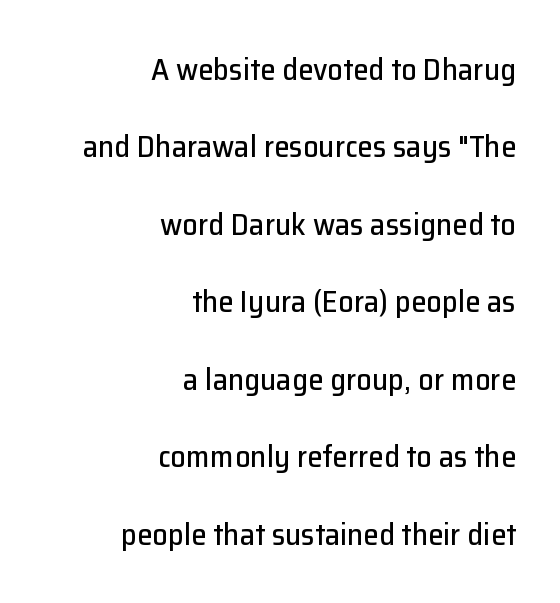
Q: Is the text italic (slanted)? A: No, it is upright.
Q: Is the typeface a serif or a sans-serif typeface? A: Sans-serif.
Q: Is the text underlined? A: No.
Q: How is the paragraph aligned? A: Right-aligned.
Q: Is the spacing between letters normal or unusually wide? A: Normal.
Q: Is the spacing between lines tight, normal or loose? A: Loose.
Q: Width (condensed, normal, or wide)? A: Normal.
Q: Stroke contrast? A: Low.
Q: x-height? A: Medium.
Q: Monospaced? A: No.
